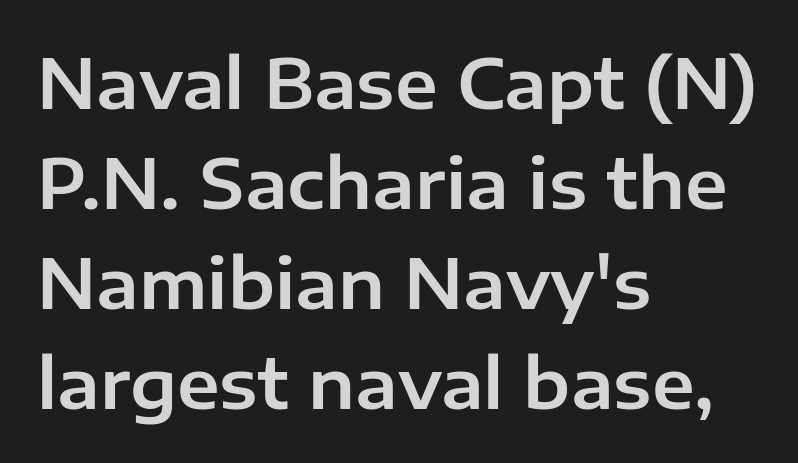
The image shows 69 px sans-serif type, upright; set left-aligned, normal line spacing (1.45x), normal letter spacing, not underlined; low stroke contrast and a medium x-height.
